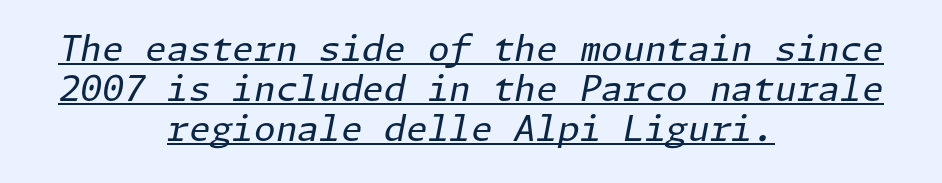
Q: Is the text bold? A: No.
Q: Is the text italic (slanted)? A: Yes, it leans right by about 11 degrees.
Q: Is the text underlined? A: Yes.
Q: How is the paragraph aligned? A: Centered.
Q: Is the spacing between letters normal or unusually wide? A: Normal.
Q: Is the spacing between lines tight, normal or loose? A: Tight.
Q: Width (condensed, normal, or wide)? A: Normal.
Q: Stroke contrast? A: Low.
Q: x-height? A: Medium.
